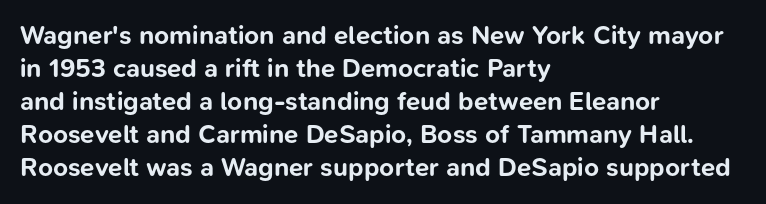
{"italic": "no", "bold": "yes", "underline": "no", "align": "left", "line_spacing": "normal", "line_spacing_ratio": 1.27, "letter_spacing": "normal", "letter_spacing_em": 0.0, "glyph_px": 26}
